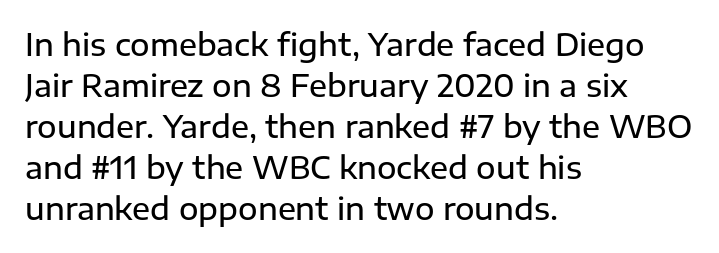
{"serif": "no", "italic": "no", "bold": "semi", "weight": "semibold", "width": "normal", "stroke_contrast": "low", "x_height": "medium", "monospaced": "no", "underline": "no", "align": "left", "line_spacing": "normal", "line_spacing_ratio": 1.37, "letter_spacing": "normal", "letter_spacing_em": 0.0, "glyph_px": 30}
